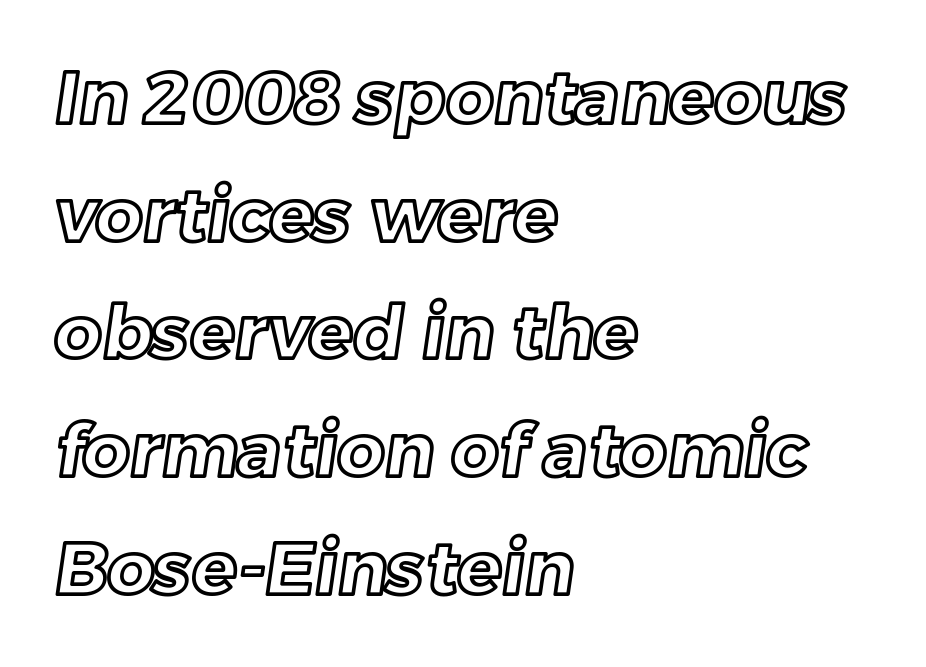
The image shows 74 px text type; set left-aligned, normal line spacing (1.59x), normal letter spacing, not underlined; a medium x-height.
